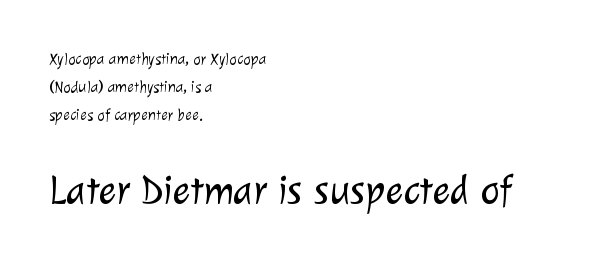
The image shows 41 px light sans-serif type; set left-aligned, line spacing 1.75x, normal letter spacing, not underlined; the second (bottom) block is 2.56x larger; low stroke contrast and a medium x-height.
